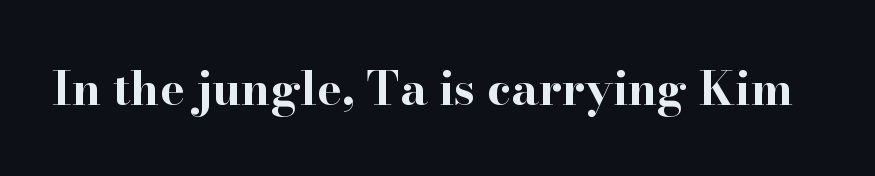
The image shows 47 px bold, wide serif type, upright; set normal letter spacing, not underlined; high stroke contrast and a small x-height.
